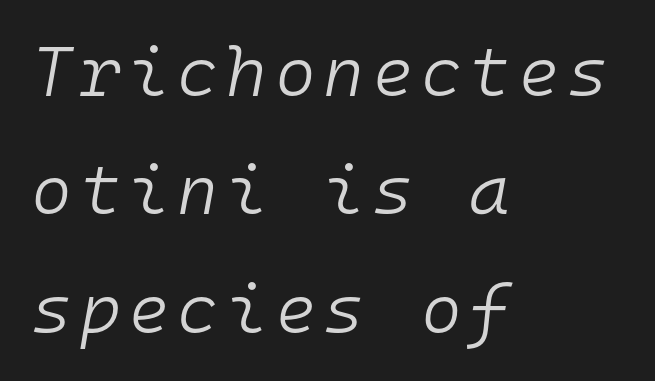
Q: Is the text bold? A: No.
Q: Is the text italic (slanted)? A: Yes, it leans right by about 10 degrees.
Q: Is the text underlined? A: No.
Q: How is the paragraph aligned? A: Left-aligned.
Q: Is the spacing between lines tight, normal or loose? A: Normal.
Q: Width (condensed, normal, or wide)? A: Normal.
Q: Stroke contrast? A: Low.
Q: x-height? A: Medium.
Q: Monospaced? A: Yes.
